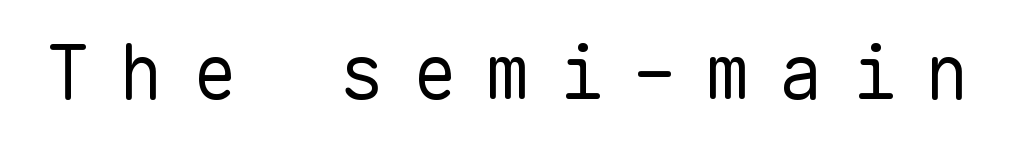
There is plenty of visible air inserted between adjacent glyphs. A quiet, ordinary-to-light weight characterises the typeface. These lines are rendered in a fixed-pitch font. Serif or sans? Sans — the stroke terminals are bare.
